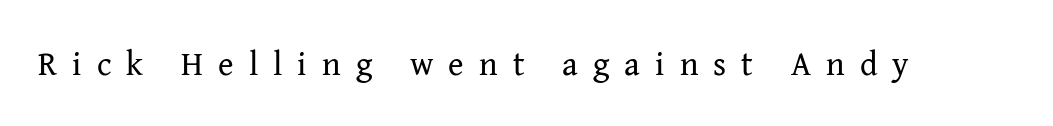
Q: Is the text bold? A: No.
Q: Is the text italic (slanted)? A: No, it is upright.
Q: Is the typeface a serif or a sans-serif typeface? A: Serif.
Q: Is the text underlined? A: No.
Q: Is the spacing between letters normal or unusually wide? A: Unusually wide.
Q: Width (condensed, normal, or wide)? A: Normal.
Q: Stroke contrast? A: Medium.
Q: x-height? A: Medium.
Q: Monospaced? A: No.
